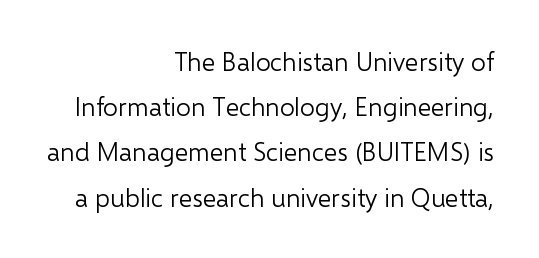
{"italic": "no", "bold": "no", "underline": "no", "align": "right", "line_spacing_ratio": 1.74, "letter_spacing": "normal", "letter_spacing_em": 0.0, "glyph_px": 26}
